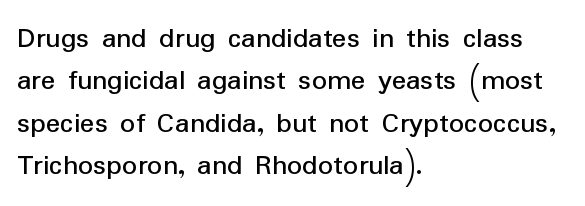
Q: Is the text italic (slanted)? A: No, it is upright.
Q: Is the typeface a serif or a sans-serif typeface? A: Sans-serif.
Q: Is the text underlined? A: No.
Q: How is the paragraph aligned? A: Left-aligned.
Q: Is the spacing between letters normal or unusually wide? A: Normal.
Q: Is the spacing between lines tight, normal or loose? A: Normal.
Q: Width (condensed, normal, or wide)? A: Normal.
Q: Stroke contrast? A: Low.
Q: x-height? A: Medium.
Q: Monospaced? A: No.
